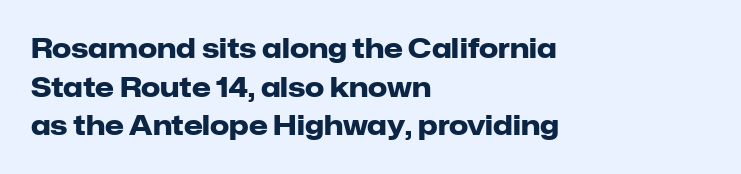
The glyphs are unaccompanied by any horizontal stroke below them. Alignment: flush left. Its strokes are broad and dark, the hallmark of bold type. Designer's note — italics off, roman on.
